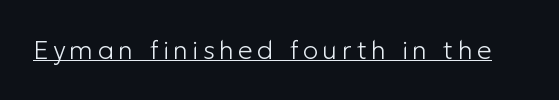
The image shows 26 px text type, upright; set underlined.
